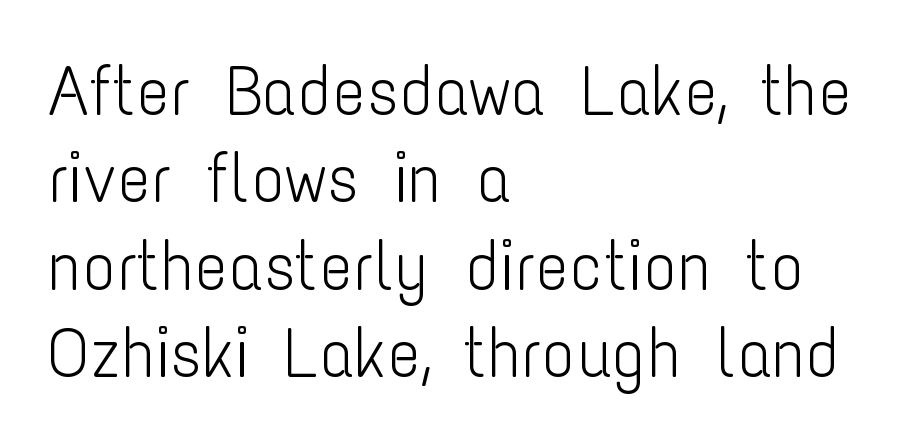
Classification — sans serif. Honestly, the letter spacing is just normal — you wouldn't notice it. The block of text has a typical density, with ordinary space between rows. This sample uses an upright cut, with every glyph sitting square on the baseline.
